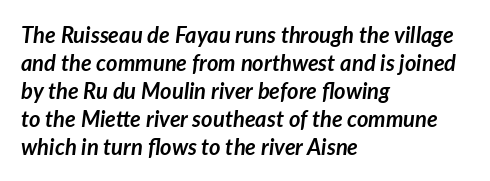
{"italic": "yes", "lean": "right", "slant_degrees": 7, "bold": "yes", "underline": "no", "align": "left", "line_spacing": "normal", "line_spacing_ratio": 1.27, "letter_spacing": "normal", "letter_spacing_em": 0.0, "glyph_px": 22}
